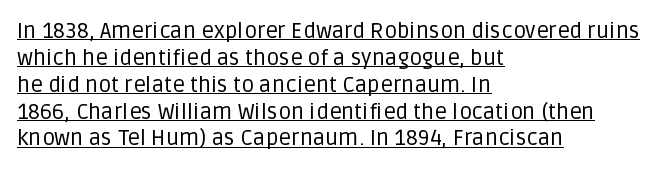
The image shows 22 px text type, upright; set left-aligned, line spacing 1.22x, normal letter spacing, underlined.
